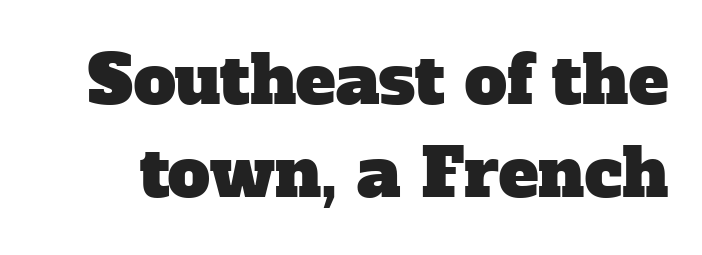
{"serif": "yes", "width": "normal", "stroke_contrast": "low", "x_height": "medium", "monospaced": "no", "underline": "no", "line_spacing": "normal", "line_spacing_ratio": 1.39, "letter_spacing": "normal", "letter_spacing_em": 0.0, "glyph_px": 67}
